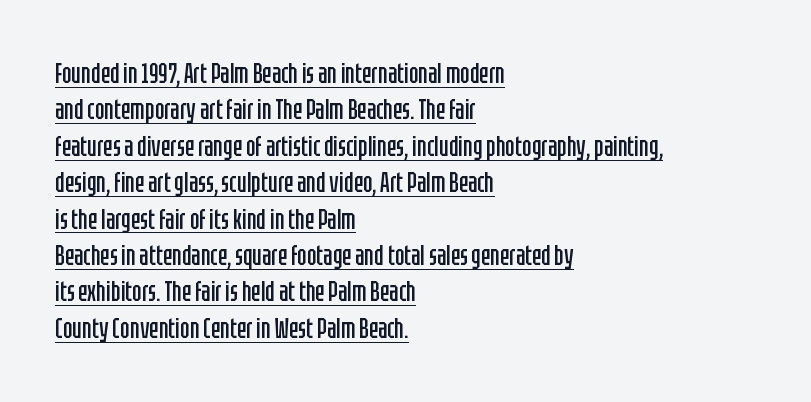
Underlining? Definitely there. Ordinary non-slanted type is in use. Each new line begins a customary step beneath the previous one. Left-aligned paragraph, ragged on the right. The gaps between neighbouring characters are ordinary and unremarkable. Weight: not bold — regular or lighter.
